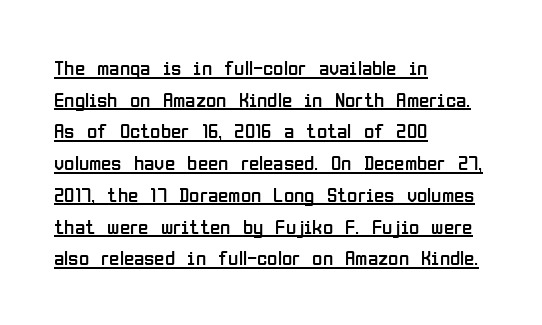
{"italic": "no", "bold": "no", "underline": "yes", "align": "left", "line_spacing": "normal", "line_spacing_ratio": 1.51, "letter_spacing": "normal", "letter_spacing_em": 0.0, "glyph_px": 21}
